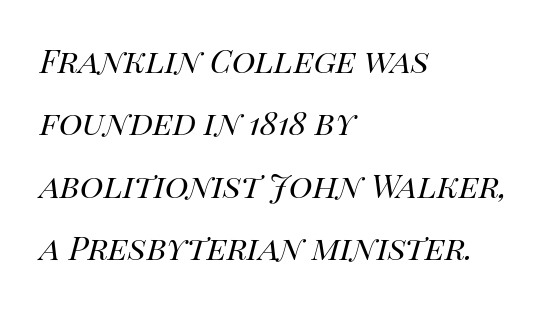
{"italic": "yes", "lean": "right", "slant_degrees": 14, "bold": "no", "weight": "regular", "width": "normal", "stroke_contrast": "high", "x_height": "large", "monospaced": "no", "underline": "no", "align": "left", "line_spacing": "normal", "line_spacing_ratio": 1.56, "letter_spacing": "normal", "letter_spacing_em": 0.0, "glyph_px": 40}
